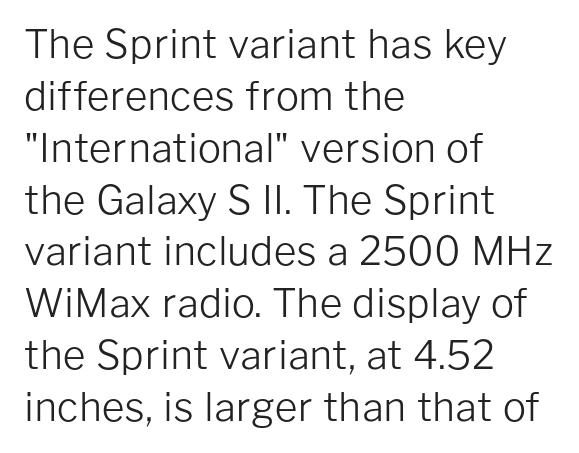
Note the varied advance widths — an 'i' is clearly narrower than an 'm'. A typesetter would mark this as roman, not italic. Type without underlining. Left-aligned paragraph, ragged on the right. Each letter's strokes conclude bluntly, with no projecting serifs. One glance says typical: line gaps are just what's usual.
